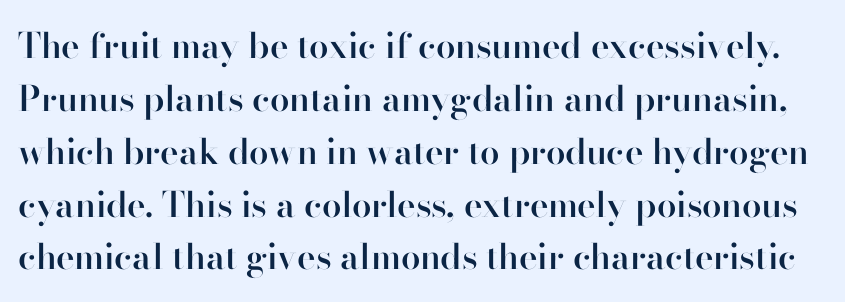
Q: Is the text bold? A: Semi-bold.
Q: Is the text italic (slanted)? A: No, it is upright.
Q: Is the typeface a serif or a sans-serif typeface? A: Sans-serif.
Q: Is the text underlined? A: No.
Q: Is the spacing between letters normal or unusually wide? A: Normal.
Q: Is the spacing between lines tight, normal or loose? A: Normal.
Q: Width (condensed, normal, or wide)? A: Normal.
Q: Stroke contrast? A: High.
Q: x-height? A: Small.
Q: Monospaced? A: No.
